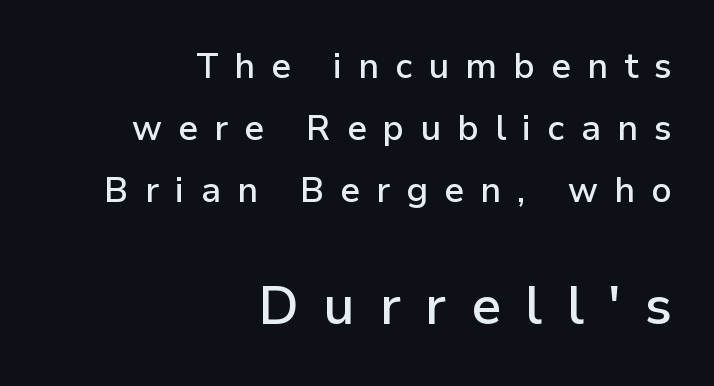
{"serif": "no", "italic": "no", "bold": "semi", "weight": "semibold", "width": "normal", "stroke_contrast": "low", "x_height": "medium", "monospaced": "no", "underline": "no", "align": "right", "line_spacing_ratio": 1.77, "letter_spacing": "wide", "letter_spacing_em": 0.46, "larger_block": "second", "size_ratio": 1.51, "glyph_px": 53}
